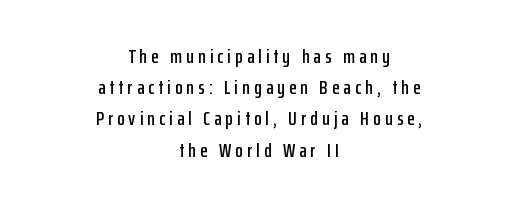
The image shows 20 px text type, upright; set centered, normal line spacing (1.56x), unusually wide letter spacing (+0.2 em), not underlined.
